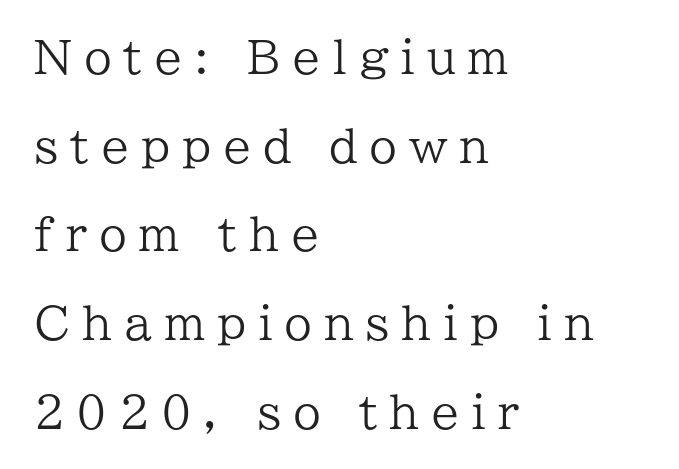
Note the varied advance widths — an 'i' is clearly narrower than an 'm'. Posture: vertical. How would I describe the line gaps? Wide and relaxed. Look at the bottom of the vertical strokes: they flare into serifs here. Where is the straight margin? On the left. On a weight scale, this lands at 450 or below.
